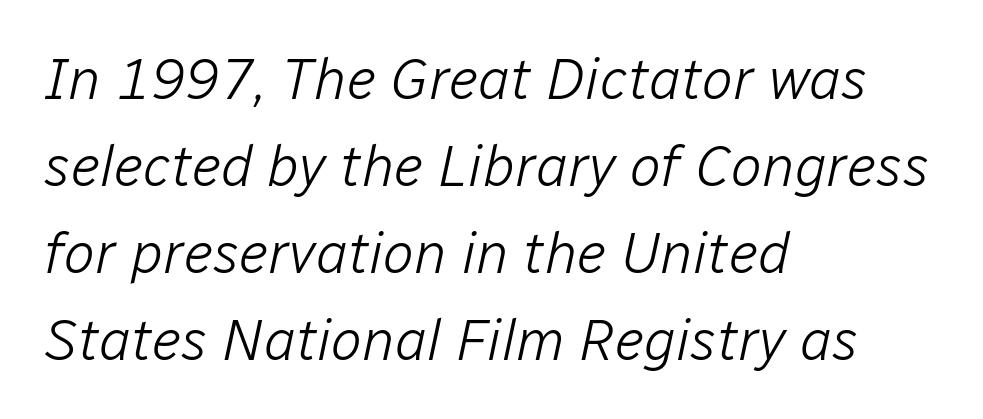
{"italic": "yes", "lean": "right", "slant_degrees": 12, "bold": "no", "weight": "light", "width": "normal", "stroke_contrast": "low", "x_height": "medium", "monospaced": "no", "underline": "no", "align": "left", "line_spacing": "normal", "line_spacing_ratio": 1.5, "letter_spacing": "normal", "letter_spacing_em": 0.0, "glyph_px": 58}
